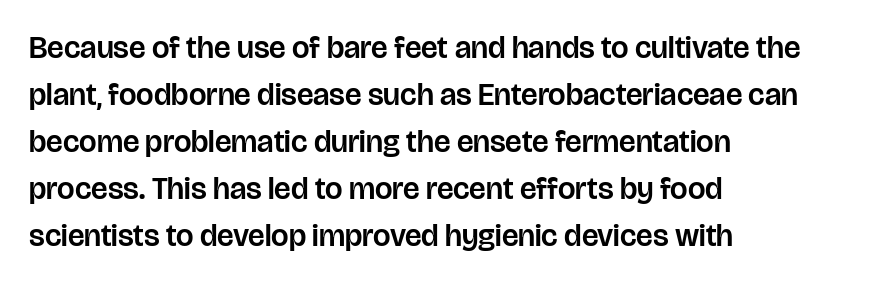
These lines sit exactly where default settings would place them. Examine the stroke ends and you'll find no serifs. One-word summary of the alignment: left. The lettering holds an erect, upright posture throughout.
